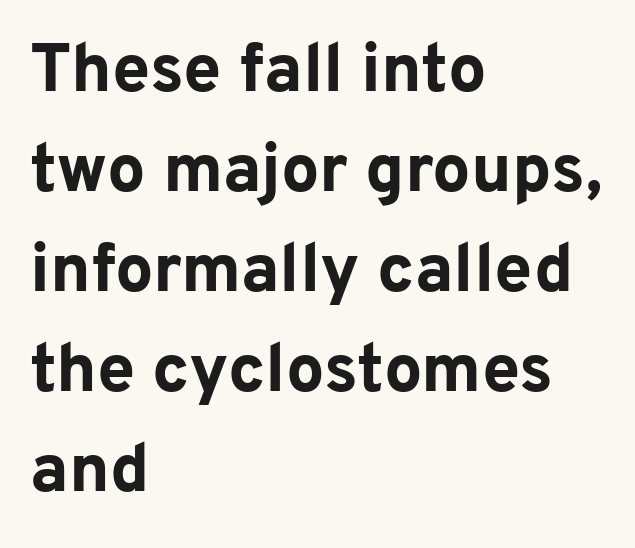
{"serif": "no", "italic": "no", "bold": "yes", "weight": "bold", "width": "normal", "stroke_contrast": "low", "x_height": "medium", "monospaced": "no", "underline": "no", "align": "left", "line_spacing": "normal", "line_spacing_ratio": 1.47, "letter_spacing": "normal", "letter_spacing_em": 0.0, "glyph_px": 68}
